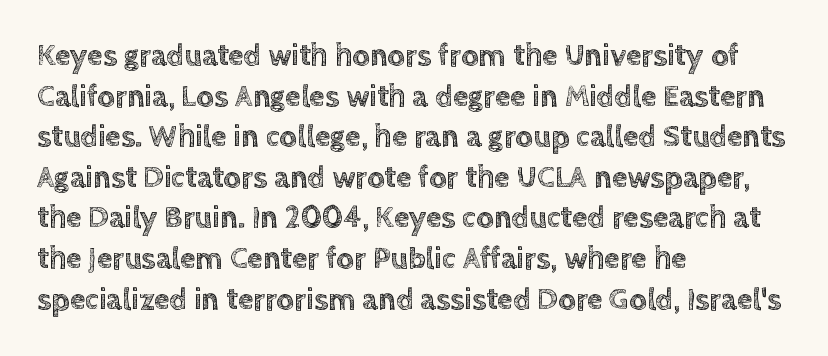
{"italic": "no", "width": "normal", "x_height": "large", "monospaced": "no", "underline": "no", "align": "left", "line_spacing": "normal", "line_spacing_ratio": 1.31, "letter_spacing": "normal", "letter_spacing_em": 0.0, "glyph_px": 31}
